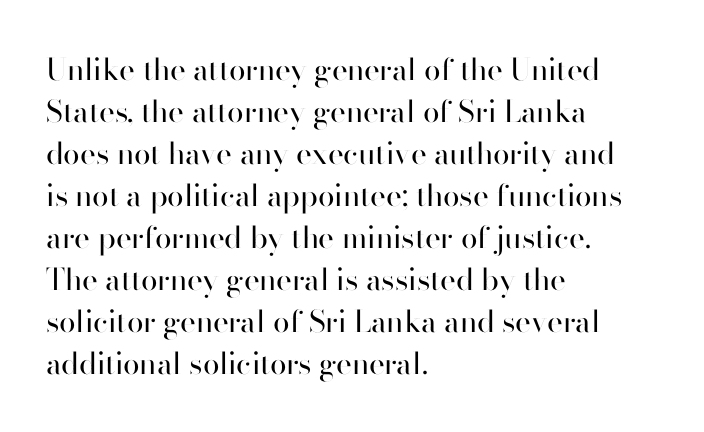
The image shows 30 px regular-weight sans-serif type, upright; set left-aligned, normal line spacing (1.4x), normal letter spacing, not underlined; high stroke contrast and a small x-height.
